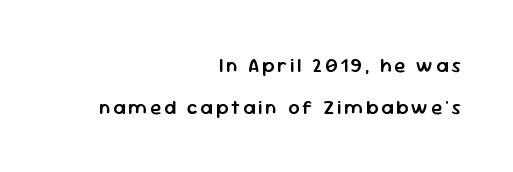
{"italic": "no", "bold": "semi", "underline": "no", "align": "right", "line_spacing": "loose", "line_spacing_ratio": 2.08, "glyph_px": 20}
